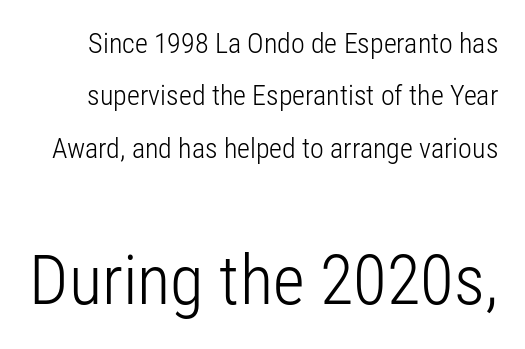
The image shows 69 px light, condensed sans-serif type, upright; set line spacing 1.87x, normal letter spacing, not underlined; the second (bottom) block is 2.46x larger; low stroke contrast and a medium x-height.
